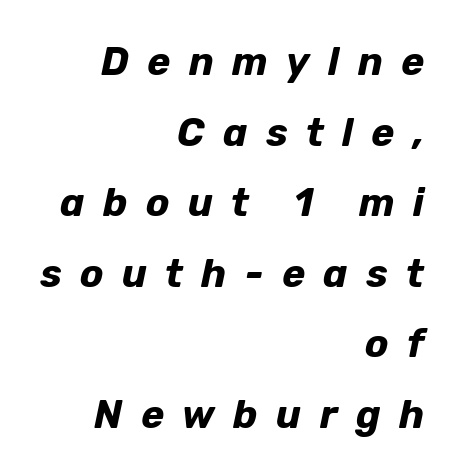
{"italic": "yes", "lean": "right", "slant_degrees": 12, "bold": "yes", "weight": "bold", "width": "normal", "stroke_contrast": "low", "x_height": "medium", "monospaced": "no", "underline": "no", "align": "right", "line_spacing_ratio": 1.81, "letter_spacing": "wide", "letter_spacing_em": 0.47, "glyph_px": 39}
